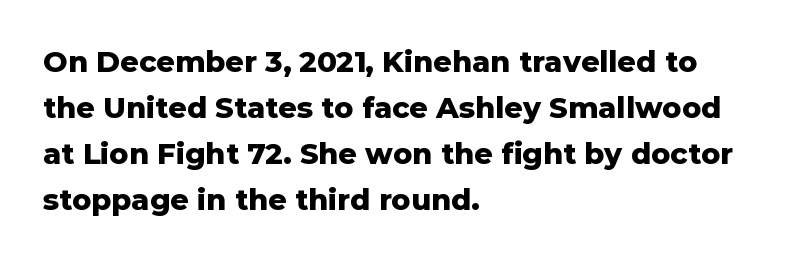
The words here are not underlined. Compared with typical paragraphs, the rows here are spaced about the same. The letters carry no serifs — their stems end cleanly without finishing strokes. Every character sits straight up, as roman type does. These lines are set flush left with a ragged right edge. Letter spacing: default.
